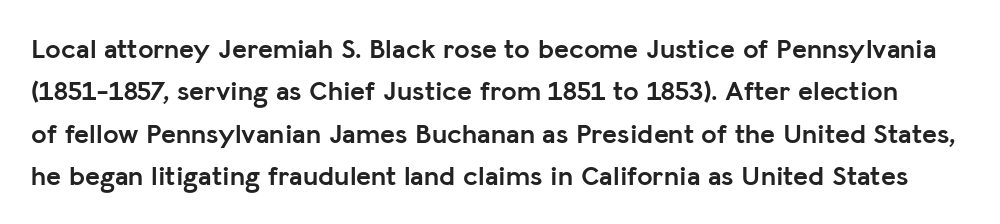
The image shows 28 px semibold sans-serif type, upright; set normal line spacing (1.51x), normal letter spacing, not underlined; low stroke contrast and a medium x-height.
